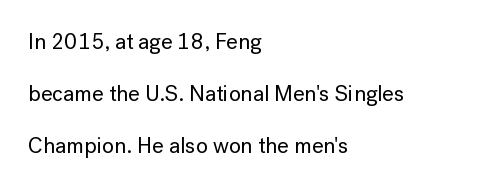
Q: Is the text italic (slanted)? A: No, it is upright.
Q: Is the text underlined? A: No.
Q: How is the paragraph aligned? A: Left-aligned.
Q: Is the spacing between letters normal or unusually wide? A: Normal.
Q: Is the spacing between lines tight, normal or loose? A: Loose.
